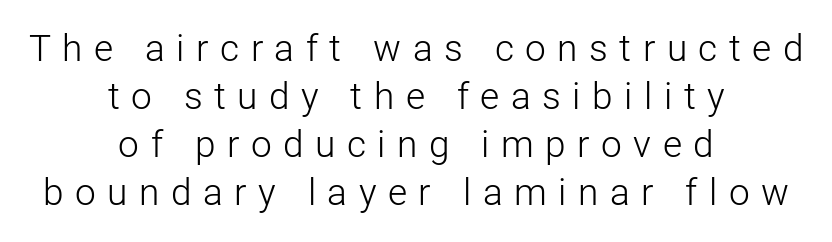
Q: Is the text bold? A: No.
Q: Is the text italic (slanted)? A: No, it is upright.
Q: Is the typeface a serif or a sans-serif typeface? A: Sans-serif.
Q: Is the text underlined? A: No.
Q: How is the paragraph aligned? A: Centered.
Q: Is the spacing between letters normal or unusually wide? A: Unusually wide.
Q: Is the spacing between lines tight, normal or loose? A: Normal.
Q: Width (condensed, normal, or wide)? A: Normal.
Q: Stroke contrast? A: Low.
Q: x-height? A: Medium.
Q: Monospaced? A: No.
